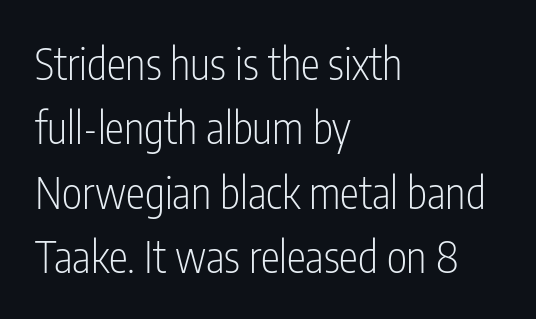
Q: Is the text bold? A: No.
Q: Is the text italic (slanted)? A: No, it is upright.
Q: Is the typeface a serif or a sans-serif typeface? A: Sans-serif.
Q: Is the text underlined? A: No.
Q: How is the paragraph aligned? A: Left-aligned.
Q: Is the spacing between letters normal or unusually wide? A: Normal.
Q: Is the spacing between lines tight, normal or loose? A: Normal.
Q: Width (condensed, normal, or wide)? A: Condensed.
Q: Stroke contrast? A: Low.
Q: x-height? A: Medium.
Q: Monospaced? A: No.
